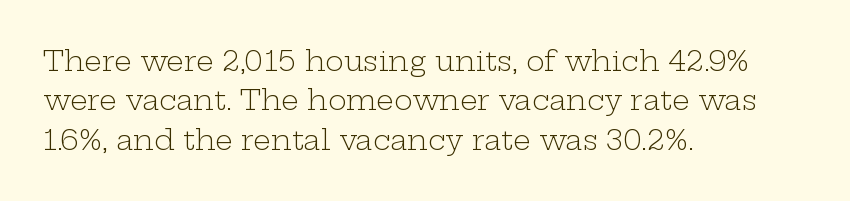
Q: Is the text bold? A: No.
Q: Is the text italic (slanted)? A: No, it is upright.
Q: Is the typeface a serif or a sans-serif typeface? A: Serif.
Q: Is the text underlined? A: No.
Q: How is the paragraph aligned? A: Left-aligned.
Q: Is the spacing between letters normal or unusually wide? A: Normal.
Q: Is the spacing between lines tight, normal or loose? A: Normal.
Q: Width (condensed, normal, or wide)? A: Wide.
Q: Stroke contrast? A: Low.
Q: x-height? A: Medium.
Q: Monospaced? A: No.
